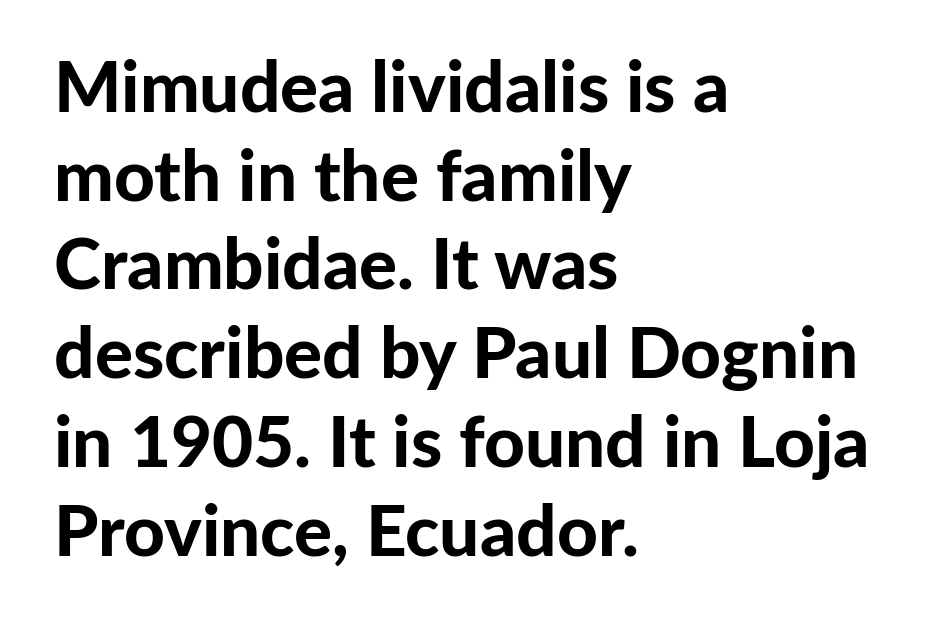
The image shows 71 px bold sans-serif type, upright; set left-aligned, normal line spacing (1.25x), normal letter spacing, not underlined; low stroke contrast and a medium x-height.
